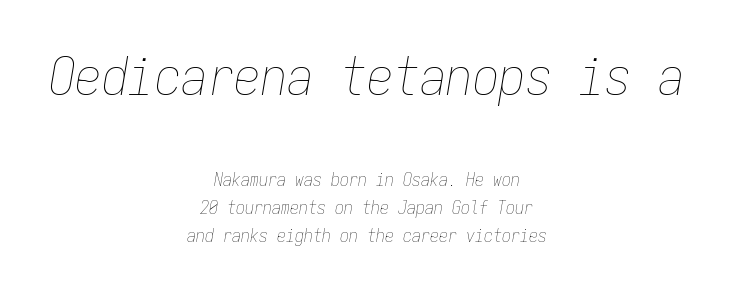
The image shows 53 px thin, condensed type, italic (leaning right), monospaced; set centered, normal line spacing (1.56x), normal letter spacing, not underlined; the first (top) block is 2.94x larger; low stroke contrast and a medium x-height.
